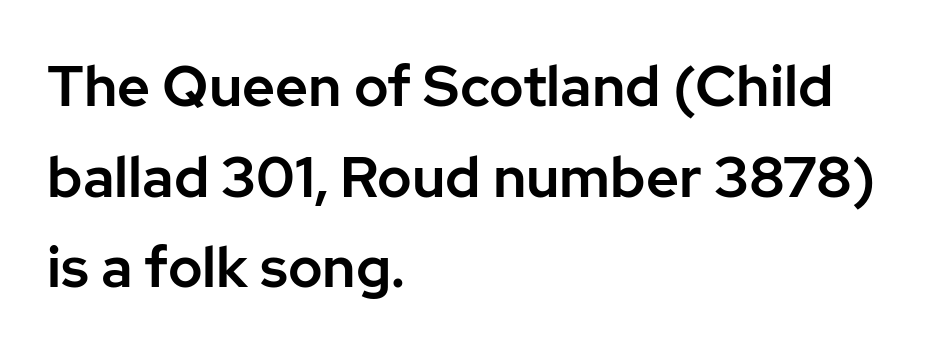
Q: Is the text italic (slanted)? A: No, it is upright.
Q: Is the typeface a serif or a sans-serif typeface? A: Sans-serif.
Q: Is the text underlined? A: No.
Q: How is the paragraph aligned? A: Left-aligned.
Q: Is the spacing between letters normal or unusually wide? A: Normal.
Q: Is the spacing between lines tight, normal or loose? A: Normal.
Q: Width (condensed, normal, or wide)? A: Normal.
Q: Stroke contrast? A: Low.
Q: x-height? A: Medium.
Q: Monospaced? A: No.
